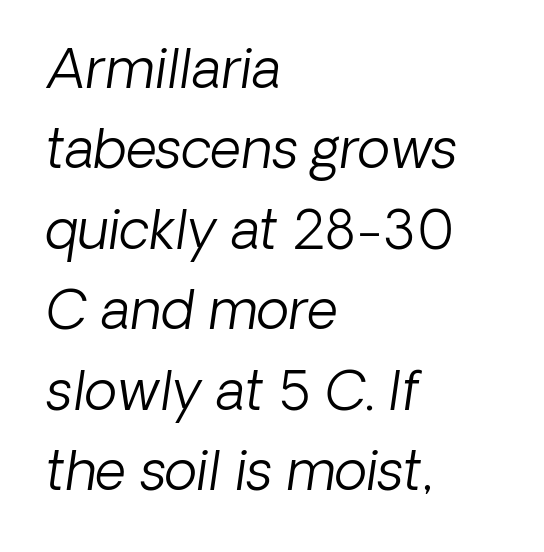
{"serif": "no", "bold": "no", "weight": "light", "width": "normal", "stroke_contrast": "low", "x_height": "medium", "monospaced": "no", "underline": "no", "align": "left", "line_spacing": "normal", "line_spacing_ratio": 1.49, "letter_spacing": "normal", "letter_spacing_em": 0.0, "glyph_px": 54}
